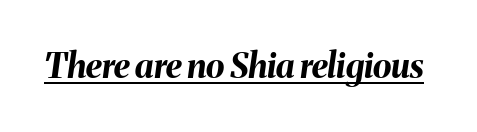
{"italic": "yes", "lean": "right", "slant_degrees": 8, "bold": "yes", "weight": "bold", "width": "normal", "stroke_contrast": "medium", "x_height": "medium", "monospaced": "no", "underline": "yes", "letter_spacing": "normal", "letter_spacing_em": 0.0, "glyph_px": 34}
